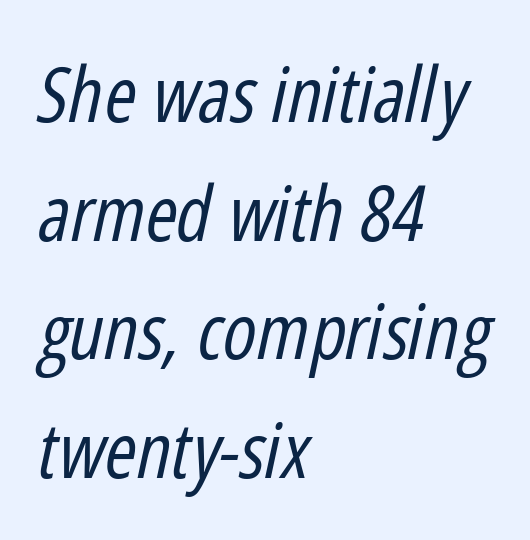
Lines of text with bare space underneath. Glyph-to-glyph distance matches everyday printed text. This sample has the flowing, uneven cadence of proportional lettering. Casual observation: everything's shoved over to the left.
